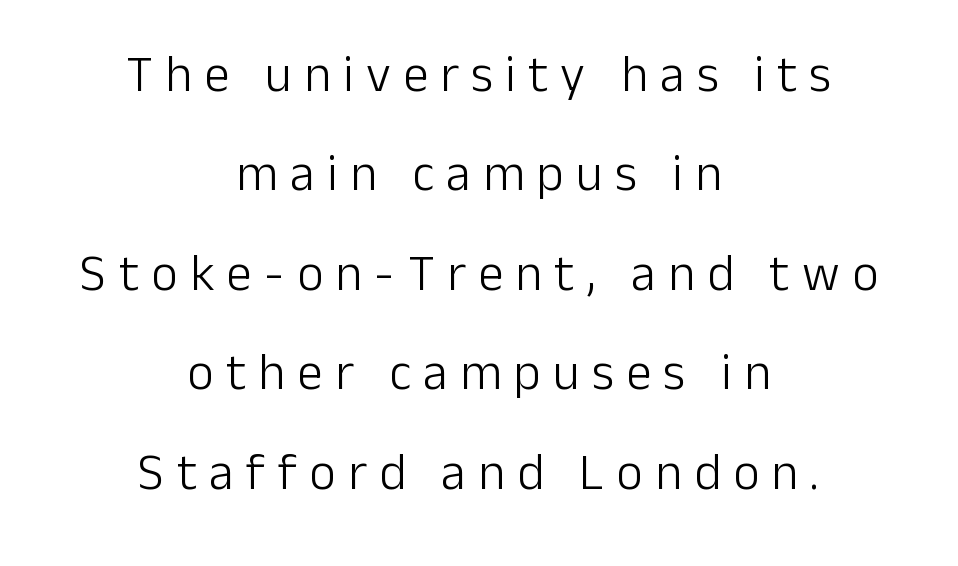
The lines are spread far apart with generous leading. Is the block centered? Yes — each line is placed symmetrically about the middle. The string is rendered with underlining switched off. Glyph-to-glyph distance is far greater than everyday printed text. Proportional: the letters do not fall into vertical columns. The font sits on the lighter half of the weight spectrum, regular included.
